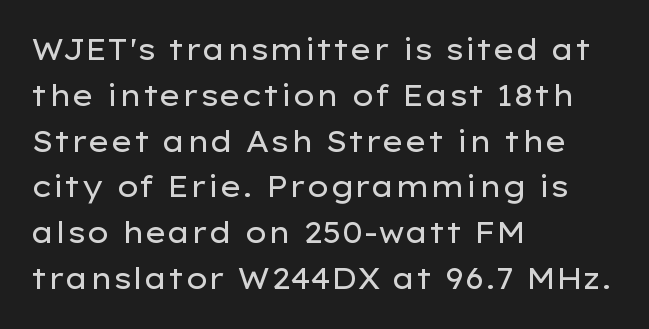
{"serif": "no", "italic": "no", "bold": "no", "weight": "regular", "width": "wide", "stroke_contrast": "low", "x_height": "medium", "monospaced": "no", "underline": "no", "align": "left", "line_spacing": "normal", "line_spacing_ratio": 1.58, "letter_spacing": "normal", "letter_spacing_em": 0.0, "glyph_px": 29}
